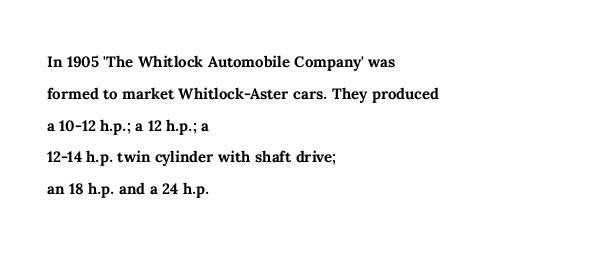
{"italic": "no", "bold": "yes", "underline": "no", "align": "left", "line_spacing": "normal", "line_spacing_ratio": 1.59, "letter_spacing": "normal", "letter_spacing_em": 0.0, "glyph_px": 20}
